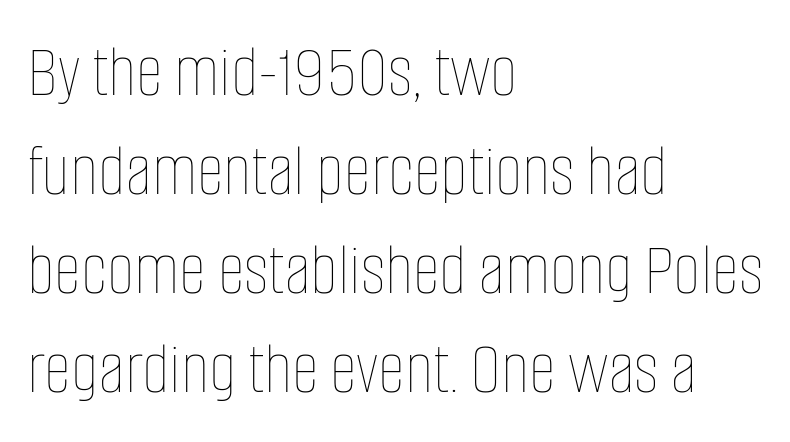
The passage shown is typed in a proportional face where columns would drift. The weight would be labelled regular, book, light, or lighter still. Regular leading. This rendering leaves character spacing at its baseline value.
